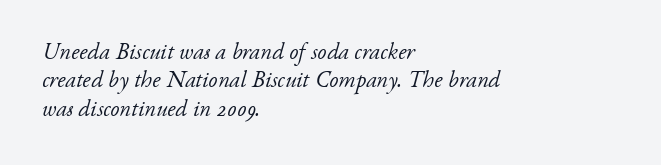
Each stroke keeps to a modest, everyday thickness or less. Nobody touched the tracking dial on this one. Notice how the passage keeps a crisp vertical edge on the left only. This sample uses an oblique cut, with every glyph tilted off the vertical.
